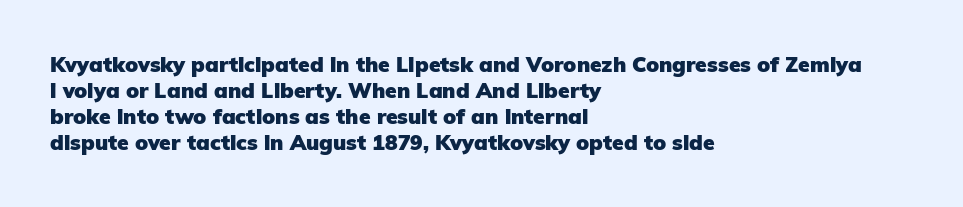
Q: Is the text bold? A: Yes.
Q: Is the text italic (slanted)? A: No, it is upright.
Q: Is the text underlined? A: No.
Q: How is the paragraph aligned? A: Left-aligned.
Q: Is the spacing between letters normal or unusually wide? A: Normal.
